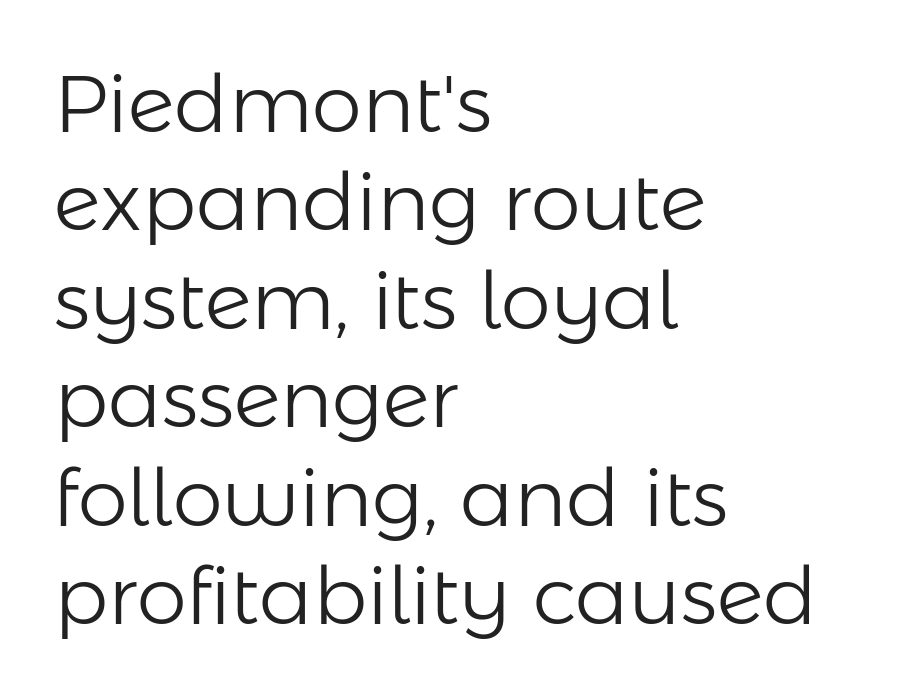
The image shows 80 px light sans-serif type, upright; set left-aligned, line spacing 1.23x, normal letter spacing, not underlined; low stroke contrast and a medium x-height.
